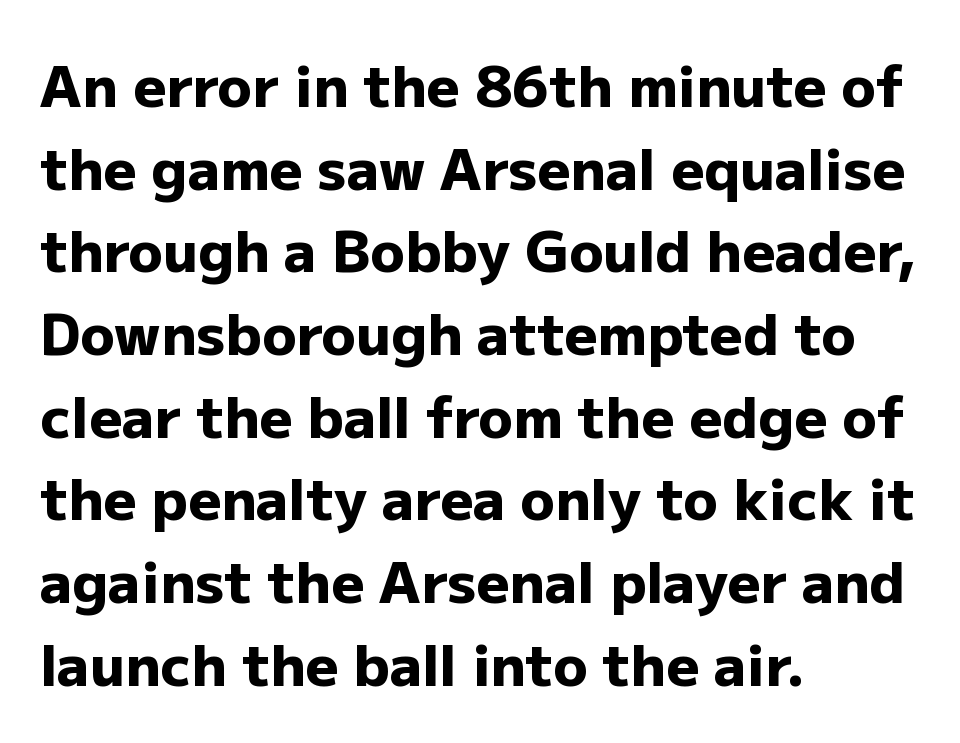
{"serif": "no", "italic": "no", "bold": "yes", "weight": "heavy", "width": "normal", "stroke_contrast": "low", "x_height": "medium", "monospaced": "no", "underline": "no", "align": "left", "line_spacing": "normal", "line_spacing_ratio": 1.45, "letter_spacing": "normal", "letter_spacing_em": 0.0, "glyph_px": 57}
